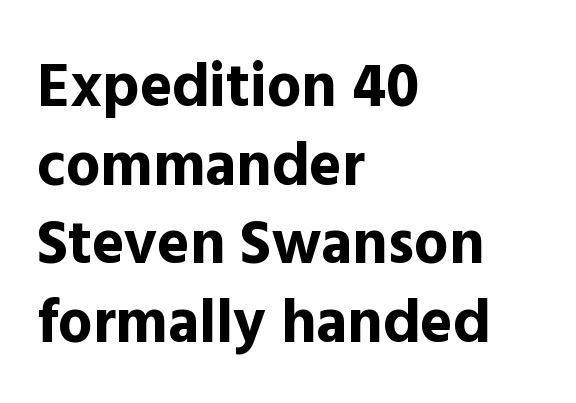
{"serif": "no", "italic": "no", "bold": "yes", "weight": "bold", "width": "normal", "x_height": "medium", "monospaced": "no", "underline": "no", "align": "left", "line_spacing": "normal", "line_spacing_ratio": 1.29, "letter_spacing": "normal", "letter_spacing_em": 0.0, "glyph_px": 61}
